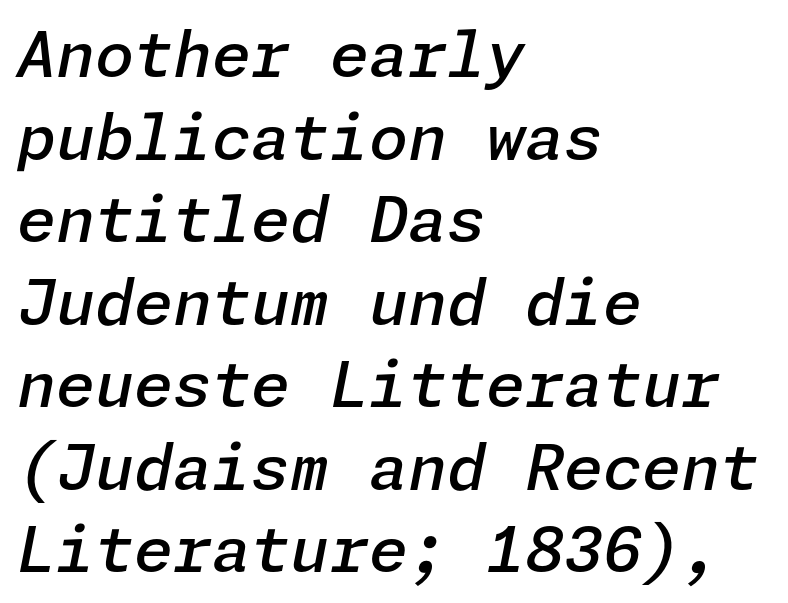
{"italic": "yes", "lean": "right", "slant_degrees": 11, "bold": "semi", "weight": "semibold", "width": "normal", "stroke_contrast": "low", "x_height": "medium", "underline": "no", "align": "left", "line_spacing": "normal", "line_spacing_ratio": 1.31, "letter_spacing": "normal", "letter_spacing_em": 0.0, "glyph_px": 63}
